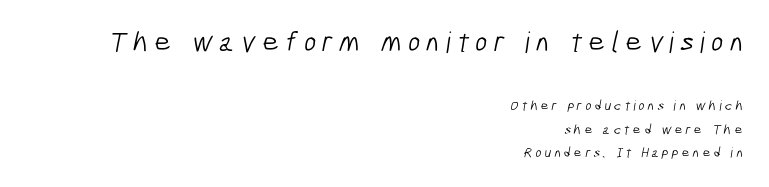
Q: Is the text bold? A: No.
Q: Is the typeface a serif or a sans-serif typeface? A: Sans-serif.
Q: Is the text underlined? A: No.
Q: How is the paragraph aligned? A: Right-aligned.
Q: Is the spacing between letters normal or unusually wide? A: Unusually wide.
Q: Is the spacing between lines tight, normal or loose? A: Normal.
Q: Which block of text is set in a larger size, the first (top) or the second (bottom)? A: The first (top) one.
Q: Width (condensed, normal, or wide)? A: Condensed.
Q: Stroke contrast? A: Low.
Q: x-height? A: Medium.
Q: Monospaced? A: No.
